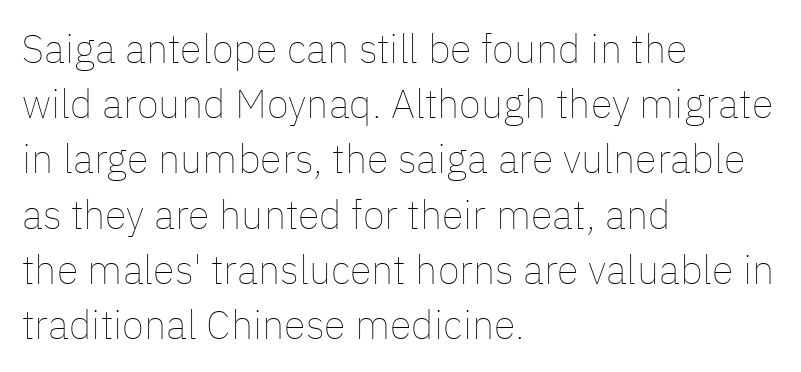
{"italic": "no", "bold": "no", "weight": "thin", "width": "normal", "stroke_contrast": "low", "x_height": "medium", "monospaced": "no", "underline": "no", "align": "left", "line_spacing": "normal", "line_spacing_ratio": 1.38, "letter_spacing": "normal", "letter_spacing_em": 0.0, "glyph_px": 40}
